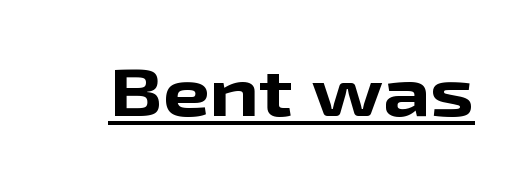
Q: Is the text bold? A: Yes.
Q: Is the text italic (slanted)? A: No, it is upright.
Q: Is the typeface a serif or a sans-serif typeface? A: Sans-serif.
Q: Is the text underlined? A: Yes.
Q: Is the spacing between letters normal or unusually wide? A: Normal.
Q: Width (condensed, normal, or wide)? A: Wide.
Q: Stroke contrast? A: Low.
Q: x-height? A: Medium.
Q: Monospaced? A: No.
